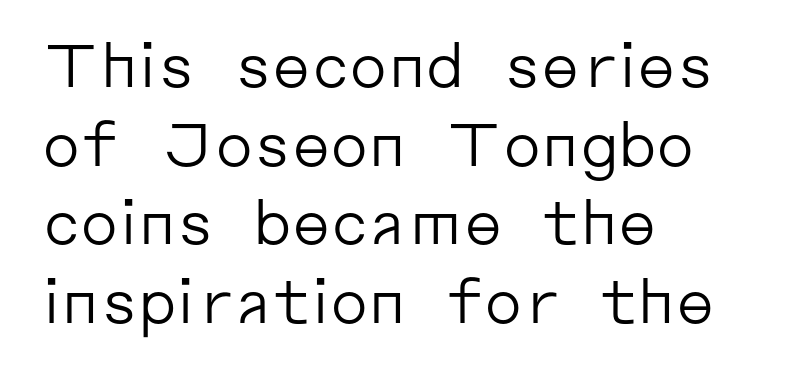
Q: Is the text bold? A: No.
Q: Is the text italic (slanted)? A: No, it is upright.
Q: Is the typeface a serif or a sans-serif typeface? A: Sans-serif.
Q: Is the text underlined? A: No.
Q: How is the paragraph aligned? A: Left-aligned.
Q: Is the spacing between letters normal or unusually wide? A: Normal.
Q: Is the spacing between lines tight, normal or loose? A: Normal.
Q: Width (condensed, normal, or wide)? A: Normal.
Q: Stroke contrast? A: Low.
Q: x-height? A: Medium.
Q: Monospaced? A: No.
